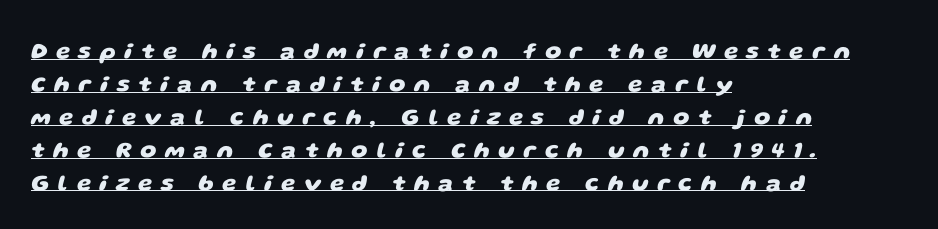
{"bold": "yes", "underline": "yes", "align": "left", "line_spacing": "normal", "line_spacing_ratio": 1.43, "letter_spacing": "wide", "letter_spacing_em": 0.37, "glyph_px": 23}
